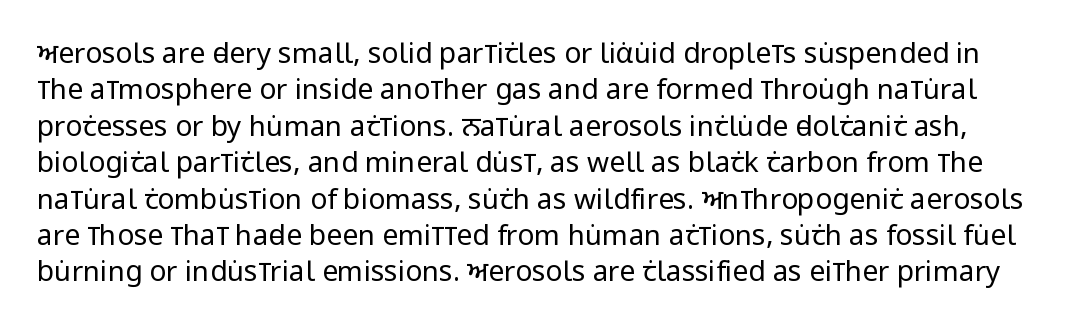
Regular leading. Nothing sits at the stroke ends, so this counts as sans-serif. The characters are drawn with everyday or finer stroke widths. Note the varied advance widths — an 'i' is clearly narrower than an 'm'.
